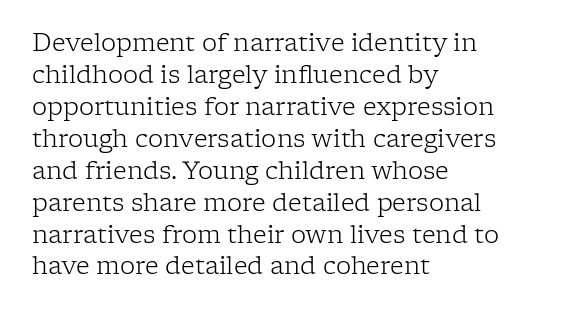
The image shows 24 px text type, upright; set left-aligned, normal line spacing (1.33x), normal letter spacing, not underlined.
